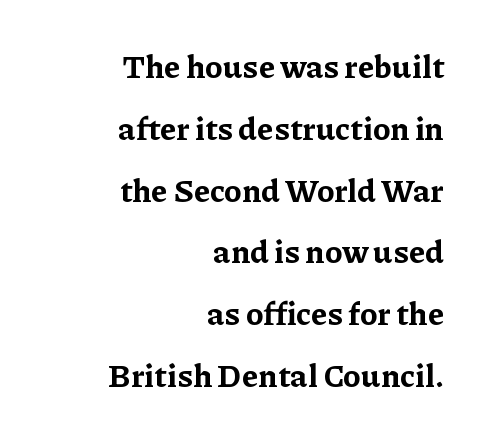
Q: Is the text bold? A: Yes.
Q: Is the text italic (slanted)? A: No, it is upright.
Q: Is the typeface a serif or a sans-serif typeface? A: Serif.
Q: Is the text underlined? A: No.
Q: How is the paragraph aligned? A: Right-aligned.
Q: Is the spacing between letters normal or unusually wide? A: Normal.
Q: Is the spacing between lines tight, normal or loose? A: Loose.
Q: Width (condensed, normal, or wide)? A: Normal.
Q: Stroke contrast? A: Low.
Q: x-height? A: Medium.
Q: Monospaced? A: No.
